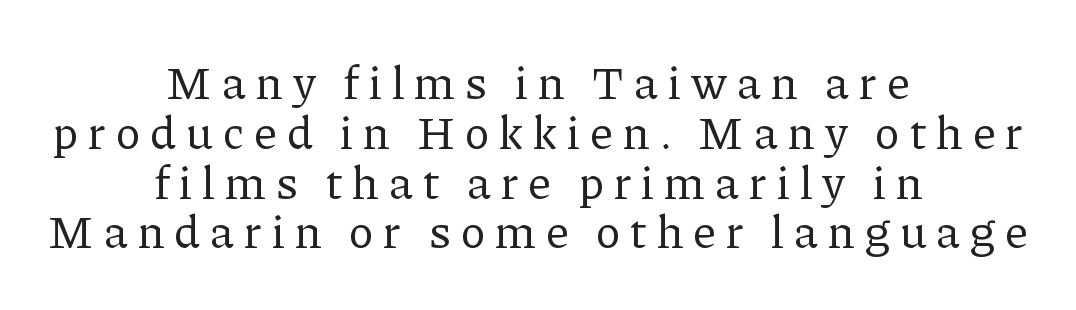
{"serif": "yes", "italic": "no", "bold": "no", "weight": "regular", "width": "normal", "stroke_contrast": "low", "x_height": "medium", "monospaced": "no", "underline": "no", "align": "center", "line_spacing": "tight", "line_spacing_ratio": 1.06, "letter_spacing": "wide", "letter_spacing_em": 0.22, "glyph_px": 47}
